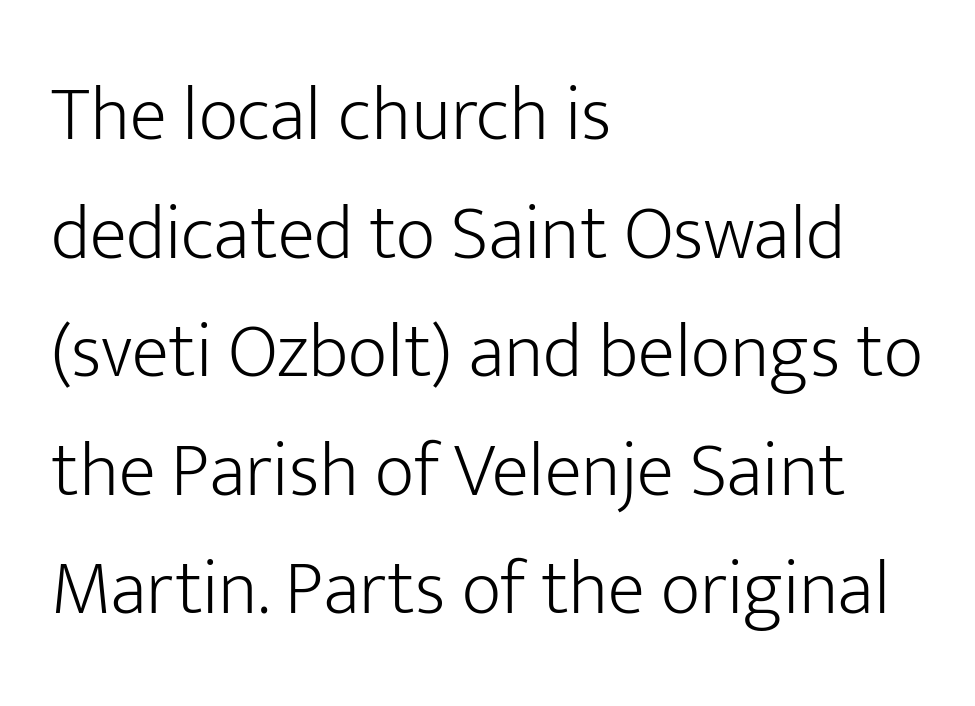
Horizontal bands of white between lines are of average thickness. Varying glyph widths throughout — classic text-font behaviour. The space directly below the letters is spotless. The typesetting does not lean heavy: it is not bold.
